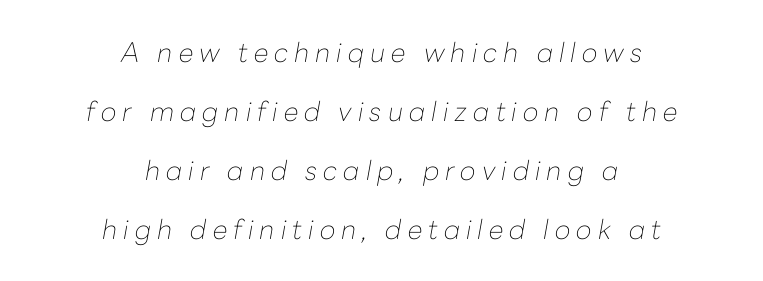
The image shows 27 px text type, italic (leaning right); set centered, loose line spacing (2.19x), unusually wide letter spacing (+0.22 em), not underlined.
